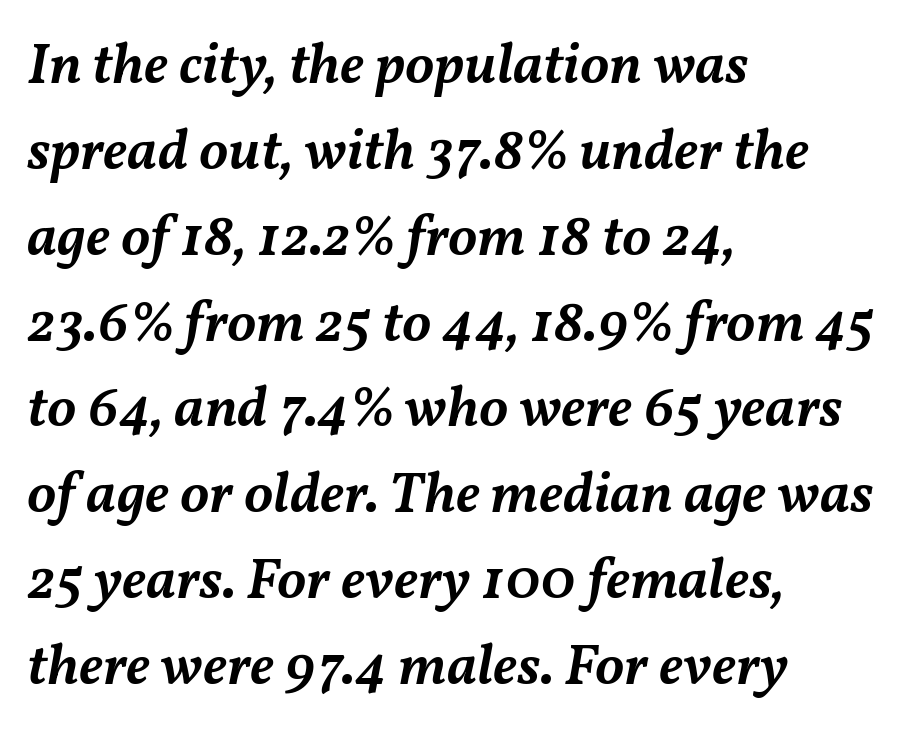
Q: Is the text bold? A: Semi-bold.
Q: Is the text italic (slanted)? A: Yes, it leans right by about 11 degrees.
Q: Is the text underlined? A: No.
Q: How is the paragraph aligned? A: Left-aligned.
Q: Is the spacing between letters normal or unusually wide? A: Normal.
Q: Is the spacing between lines tight, normal or loose? A: Normal.
Q: Width (condensed, normal, or wide)? A: Normal.
Q: Stroke contrast? A: Medium.
Q: x-height? A: Medium.
Q: Monospaced? A: No.
